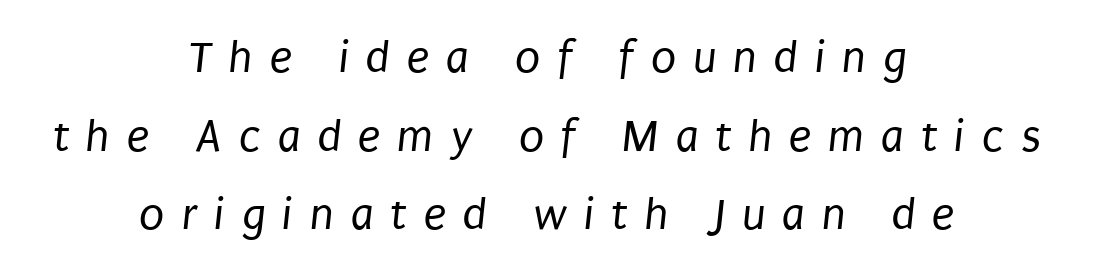
Q: Is the text bold? A: No.
Q: Is the typeface a serif or a sans-serif typeface? A: Sans-serif.
Q: Is the text underlined? A: No.
Q: How is the paragraph aligned? A: Centered.
Q: Is the spacing between letters normal or unusually wide? A: Unusually wide.
Q: Width (condensed, normal, or wide)? A: Condensed.
Q: Stroke contrast? A: Low.
Q: x-height? A: Large.
Q: Monospaced? A: No.
